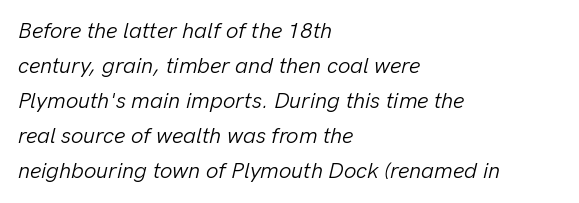
Q: Is the text bold? A: No.
Q: Is the text italic (slanted)? A: Yes, it leans right by about 13 degrees.
Q: Is the text underlined? A: No.
Q: How is the paragraph aligned? A: Left-aligned.
Q: Is the spacing between letters normal or unusually wide? A: Normal.
Q: Is the spacing between lines tight, normal or loose? A: Normal.
